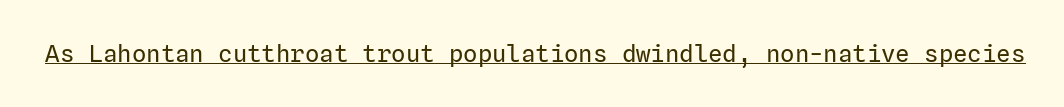
Underlined type. When letters stand straight like this, we call the style roman or upright. The line texture is even and compact thanks to regular tracking. The strokes carry an ordinary text weight at most.
